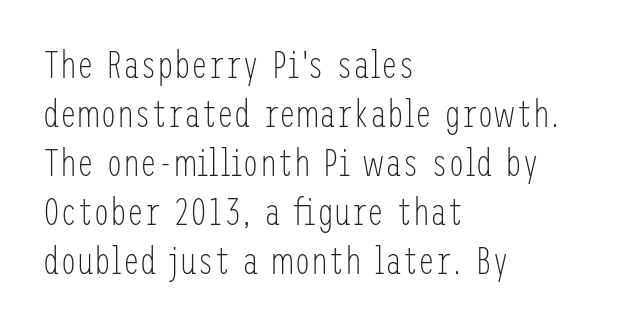
{"serif": "no", "italic": "no", "bold": "no", "weight": "light", "width": "condensed", "stroke_contrast": "low", "x_height": "medium", "underline": "no", "align": "left", "line_spacing": "normal", "line_spacing_ratio": 1.29, "letter_spacing": "normal", "letter_spacing_em": 0.0, "glyph_px": 38}
